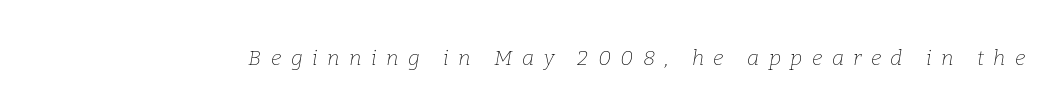
{"italic": "yes", "lean": "right", "slant_degrees": 9, "bold": "no", "underline": "no", "letter_spacing": "wide", "letter_spacing_em": 0.45, "glyph_px": 21}
